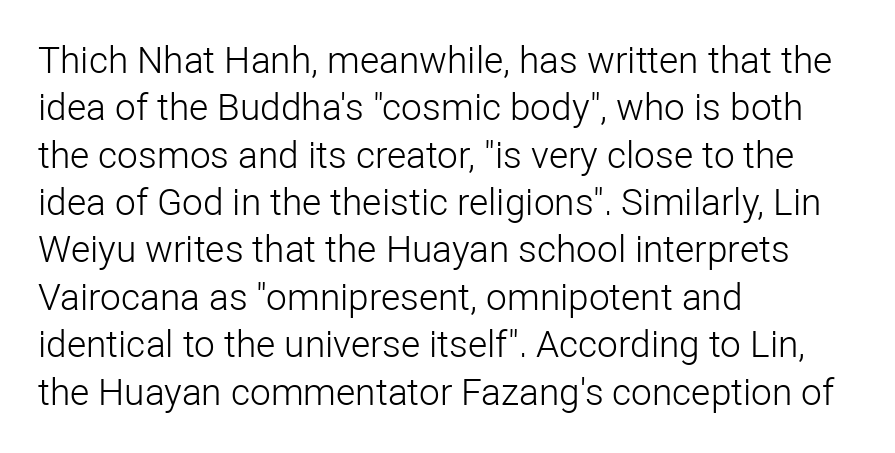
Q: Is the text bold? A: No.
Q: Is the text italic (slanted)? A: No, it is upright.
Q: Is the typeface a serif or a sans-serif typeface? A: Sans-serif.
Q: Is the text underlined? A: No.
Q: How is the paragraph aligned? A: Left-aligned.
Q: Is the spacing between letters normal or unusually wide? A: Normal.
Q: Is the spacing between lines tight, normal or loose? A: Normal.
Q: Width (condensed, normal, or wide)? A: Normal.
Q: Stroke contrast? A: Low.
Q: x-height? A: Medium.
Q: Monospaced? A: No.
